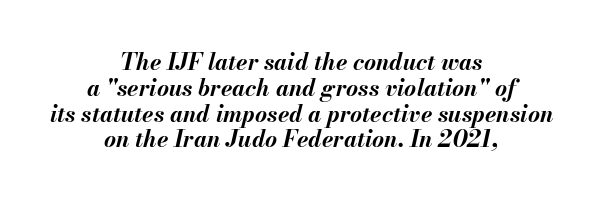
These lines stack symmetrically, like a column narrowing and widening about its center. The rendering uses a bold face; every stroke is thick and dark. Successive baselines arrive quickly, one right under another. Nothing unusual about the tracking: characters are spaced as the font intends. It's the slanting kind of type. Check under the words: just untouched page.
